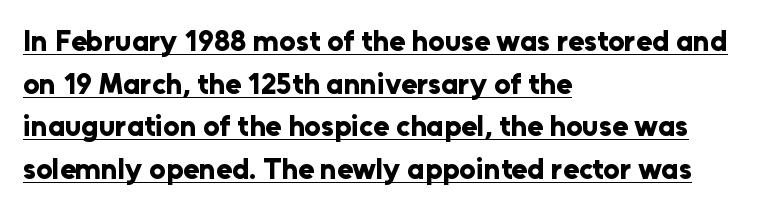
The image shows 29 px bold sans-serif type, upright; set left-aligned, normal line spacing (1.47x), normal letter spacing, underlined; low stroke contrast and a medium x-height.
